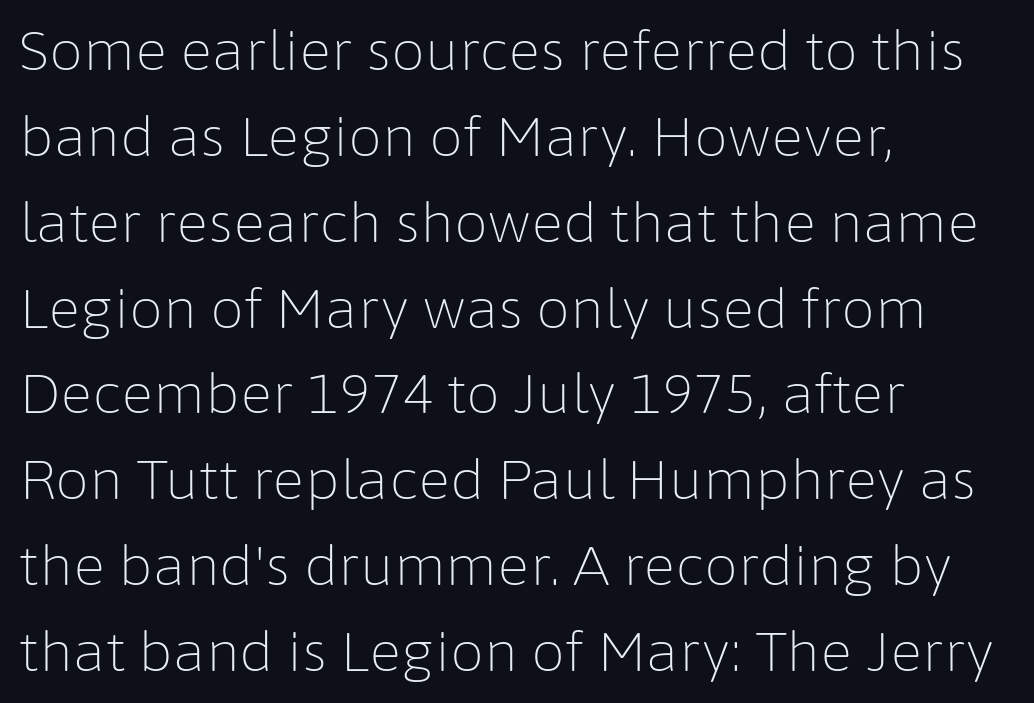
{"serif": "no", "italic": "no", "bold": "no", "weight": "light", "width": "normal", "stroke_contrast": "low", "x_height": "medium", "monospaced": "no", "underline": "no", "align": "left", "line_spacing": "normal", "line_spacing_ratio": 1.59, "letter_spacing": "normal", "letter_spacing_em": 0.0, "glyph_px": 54}
